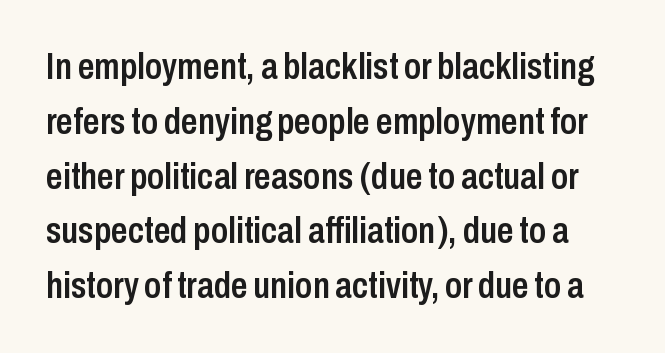
{"serif": "no", "italic": "no", "bold": "semi", "weight": "semibold", "width": "condensed", "stroke_contrast": "low", "x_height": "medium", "monospaced": "no", "underline": "no", "line_spacing": "normal", "line_spacing_ratio": 1.48, "letter_spacing": "normal", "letter_spacing_em": 0.0, "glyph_px": 37}
